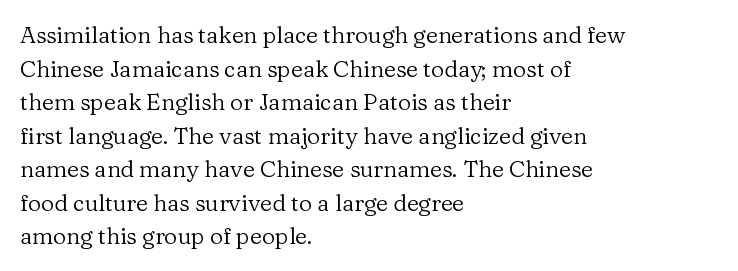
The image shows 23 px text type, upright; set left-aligned, normal line spacing (1.46x), normal letter spacing, not underlined.
